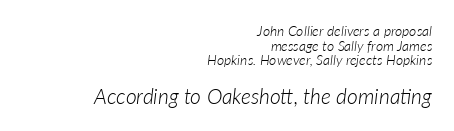
Q: Is the text bold? A: No.
Q: Is the text italic (slanted)? A: Yes, it leans right by about 7 degrees.
Q: Is the text underlined? A: No.
Q: How is the paragraph aligned? A: Right-aligned.
Q: Is the spacing between letters normal or unusually wide? A: Normal.
Q: Is the spacing between lines tight, normal or loose? A: Tight.
Q: Which block of text is set in a larger size, the first (top) or the second (bottom)? A: The second (bottom) one.
